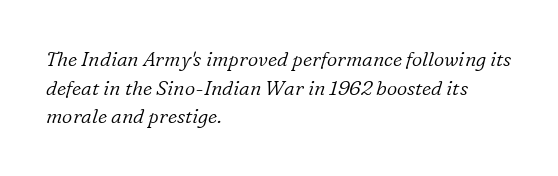
Honestly, the row spacing looks completely unremarkable. A bare baseline throughout the passage. No letter is thick-stroked: the sample isn't bold. If you drew a line through each stem, it would be angled. There is no visible air inserted between adjacent glyphs.
